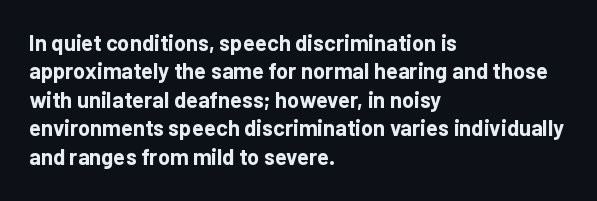
This is the regular roman posture of the typeface. The lines in this sample share a left origin and differ only in where they stop. Standard letterfit; no display-style spreading of the glyphs. Heavy-handed strokes throughout: this text is bold. The space directly below the letters is spotless.
